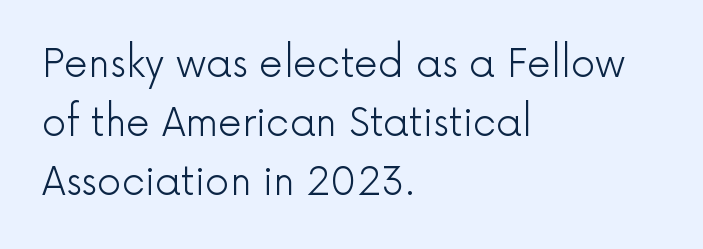
{"serif": "no", "italic": "no", "bold": "no", "weight": "light", "width": "normal", "x_height": "medium", "monospaced": "no", "underline": "no", "align": "left", "line_spacing": "normal", "line_spacing_ratio": 1.55, "letter_spacing": "normal", "letter_spacing_em": 0.0, "glyph_px": 38}
